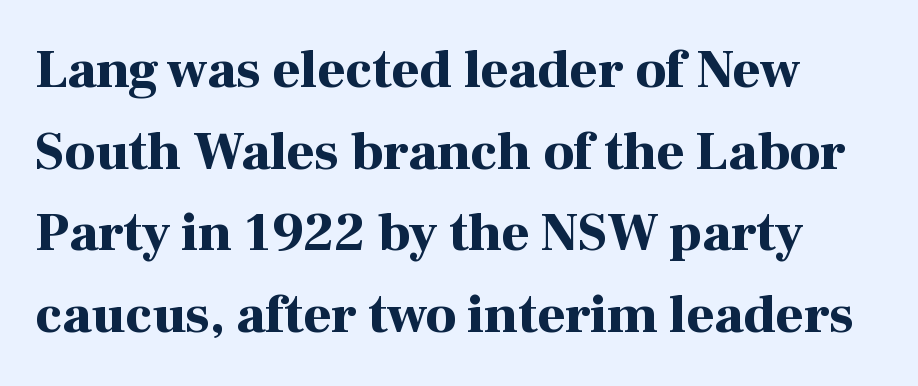
{"serif": "yes", "italic": "no", "bold": "yes", "weight": "bold", "width": "normal", "stroke_contrast": "high", "x_height": "medium", "monospaced": "no", "underline": "no", "line_spacing": "normal", "line_spacing_ratio": 1.51, "letter_spacing": "normal", "letter_spacing_em": 0.0, "glyph_px": 54}
